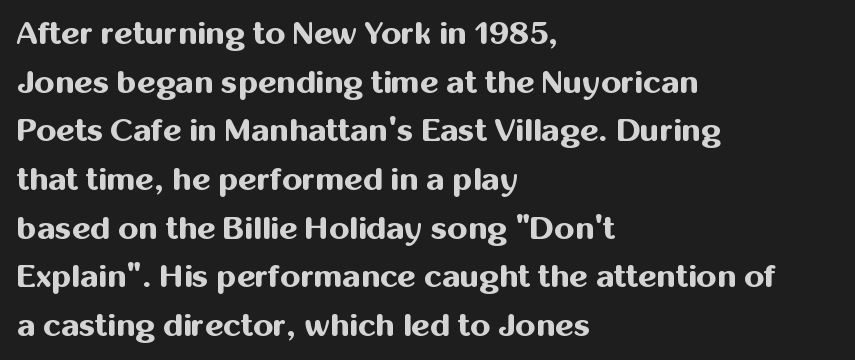
Each word holds together tightly as a unit, with standard inter-letter gaps. Caption: bold face, heavy strokes. A classic flush-left, rag-right setting is used for this passage. Look at the bottom of the vertical strokes: they stop flat, with no serifs. Each row of text sits above clean, open space. Is this a fixed-width face? No — the glyphs have proportional, varying widths.
